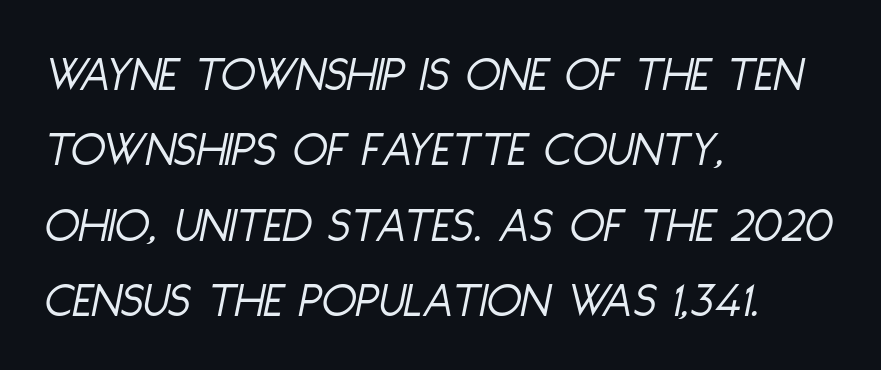
Q: Is the text bold? A: No.
Q: Is the text italic (slanted)? A: Yes, it leans right by about 11 degrees.
Q: Is the text underlined? A: No.
Q: How is the paragraph aligned? A: Left-aligned.
Q: Is the spacing between letters normal or unusually wide? A: Normal.
Q: Is the spacing between lines tight, normal or loose? A: Normal.
Q: Width (condensed, normal, or wide)? A: Condensed.
Q: Stroke contrast? A: Low.
Q: x-height? A: Large.
Q: Monospaced? A: No.
